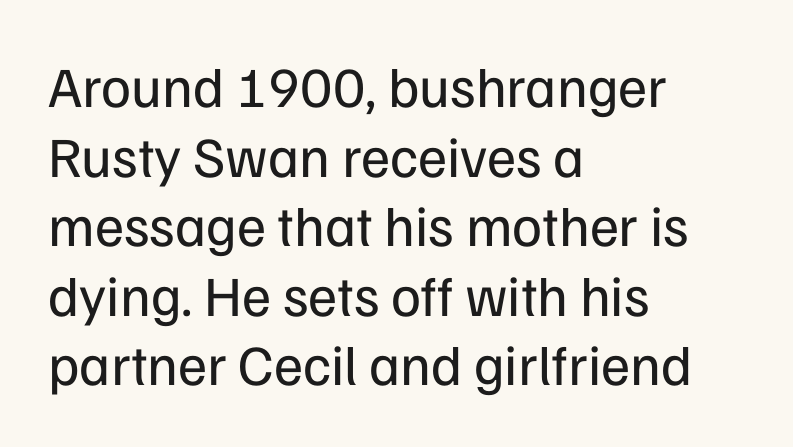
The image shows 57 px regular-weight sans-serif type, upright; set left-aligned, line spacing 1.22x, normal letter spacing, not underlined; low stroke contrast and a medium x-height.
